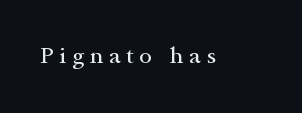
{"italic": "no", "bold": "no", "underline": "no", "letter_spacing": "wide", "letter_spacing_em": 0.25, "glyph_px": 23}
